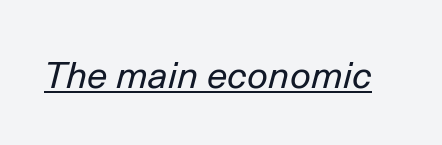
The image shows 37 px regular-weight type, italic (leaning right); set normal letter spacing, underlined; low stroke contrast and a medium x-height.
